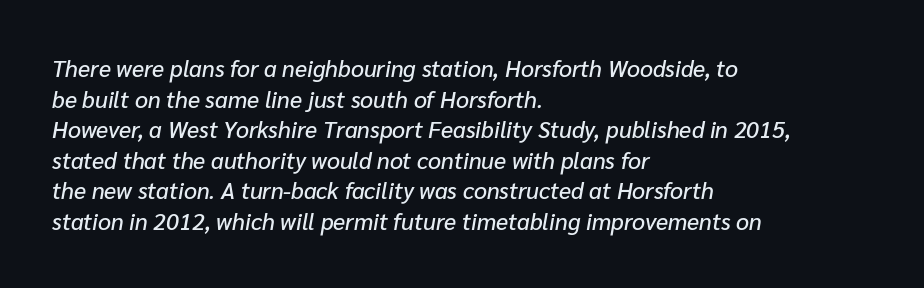
Any mark beneath the type? The region is blank. This sample uses an oblique cut, with every glyph tilted off the vertical. Vertical spacing — default. Observe the ordinary spacing: letters are neighbours, not strangers.
